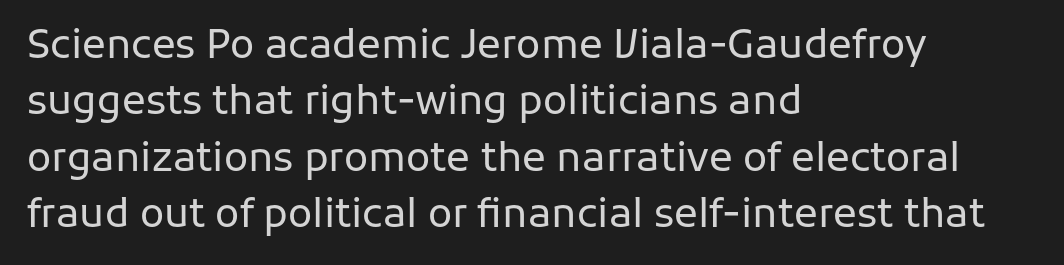
Q: Is the text bold? A: No.
Q: Is the text italic (slanted)? A: No, it is upright.
Q: Is the typeface a serif or a sans-serif typeface? A: Sans-serif.
Q: Is the text underlined? A: No.
Q: How is the paragraph aligned? A: Left-aligned.
Q: Is the spacing between letters normal or unusually wide? A: Normal.
Q: Is the spacing between lines tight, normal or loose? A: Normal.
Q: Width (condensed, normal, or wide)? A: Normal.
Q: Stroke contrast? A: Low.
Q: x-height? A: Medium.
Q: Monospaced? A: No.
